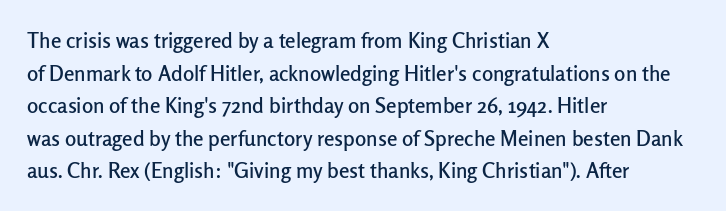
The line-height multiplier appears to be the usual default. Posture: straight, roman, zero tilt. This sample uses plain, unmodified letter spacing. No word sits above an underline.
